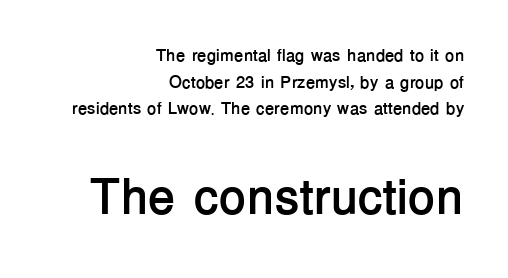
The image shows 50 px semibold sans-serif type, upright; set right-aligned, normal line spacing (1.56x), normal letter spacing, not underlined; the second (bottom) block is 2.94x larger; low stroke contrast and a medium x-height.
